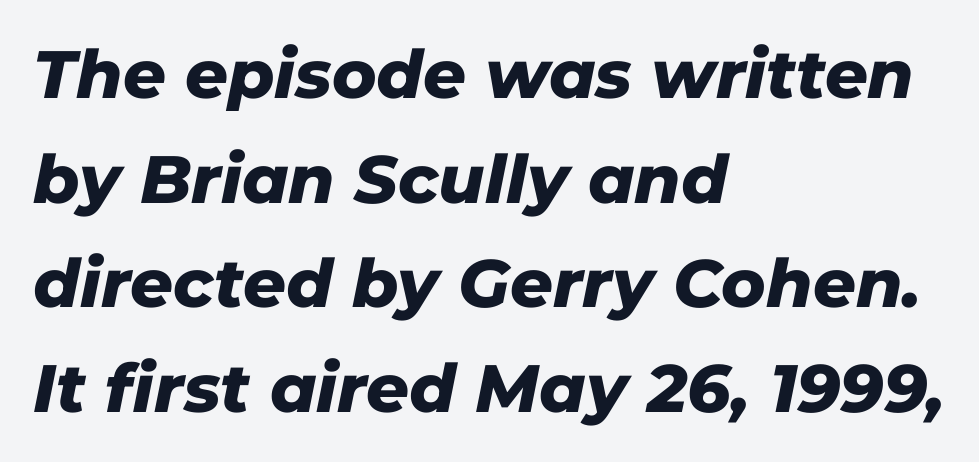
The image shows 67 px heavy type, italic (leaning right); set left-aligned, normal line spacing (1.56x), normal letter spacing, not underlined; low stroke contrast and a medium x-height.
